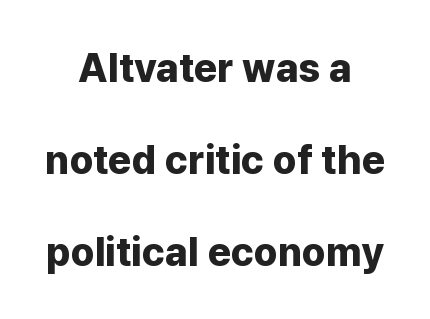
Q: Is the text bold? A: Yes.
Q: Is the text italic (slanted)? A: No, it is upright.
Q: Is the typeface a serif or a sans-serif typeface? A: Sans-serif.
Q: Is the text underlined? A: No.
Q: How is the paragraph aligned? A: Centered.
Q: Is the spacing between letters normal or unusually wide? A: Normal.
Q: Is the spacing between lines tight, normal or loose? A: Loose.
Q: Width (condensed, normal, or wide)? A: Normal.
Q: Stroke contrast? A: Low.
Q: x-height? A: Medium.
Q: Monospaced? A: No.
